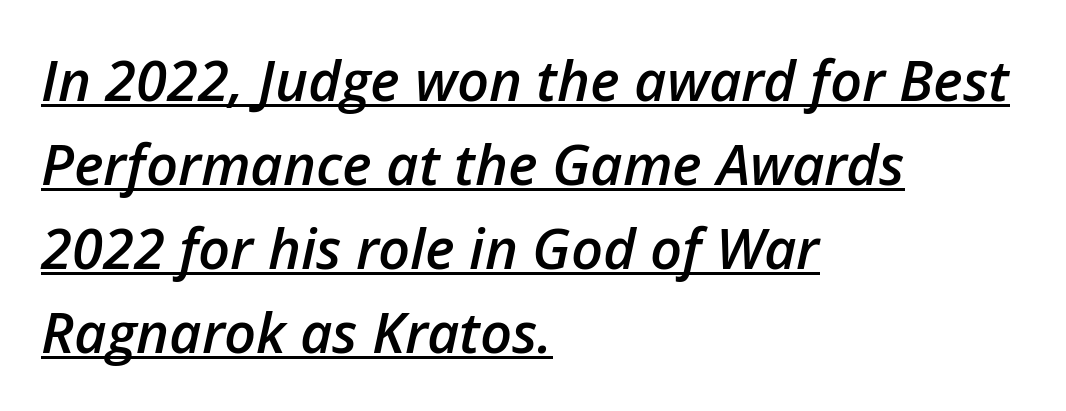
{"italic": "yes", "lean": "right", "slant_degrees": 12, "bold": "semi", "weight": "semibold", "width": "normal", "stroke_contrast": "low", "x_height": "medium", "monospaced": "no", "underline": "yes", "align": "left", "line_spacing": "normal", "line_spacing_ratio": 1.5, "letter_spacing": "normal", "letter_spacing_em": 0.0, "glyph_px": 56}
